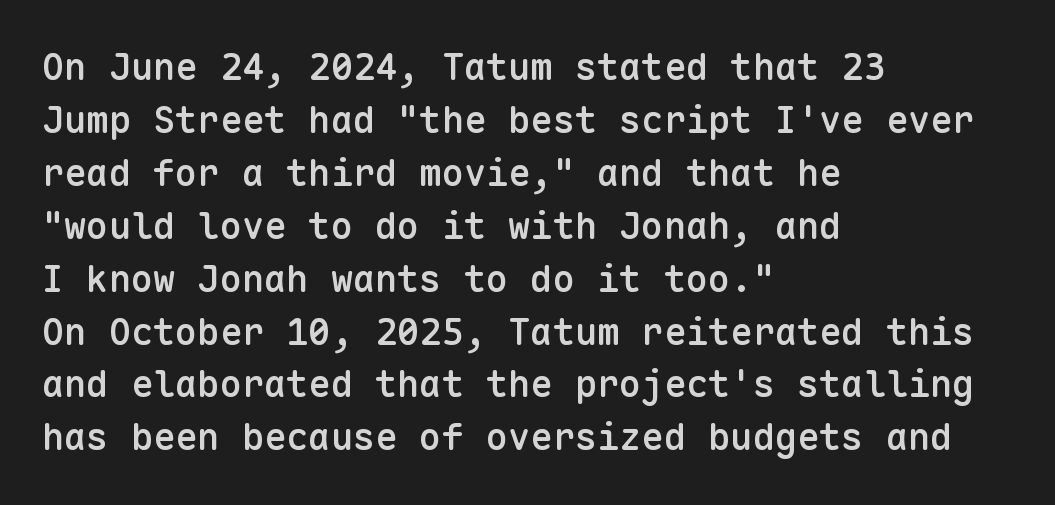
{"serif": "no", "italic": "no", "bold": "semi", "weight": "semibold", "width": "normal", "stroke_contrast": "low", "x_height": "medium", "monospaced": "yes", "underline": "no", "align": "left", "line_spacing": "normal", "line_spacing_ratio": 1.43, "letter_spacing": "normal", "letter_spacing_em": 0.0, "glyph_px": 37}
